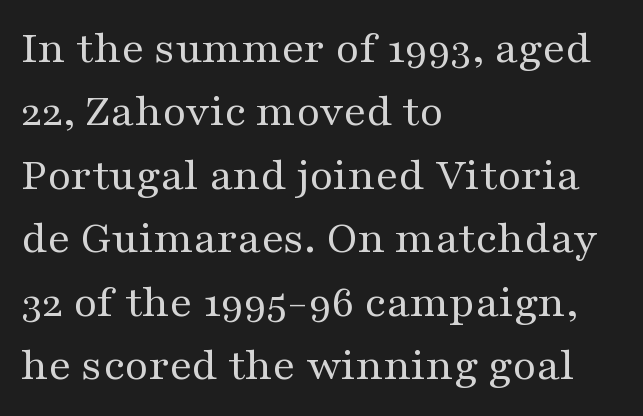
The image shows 46 px regular-weight, wide serif type, upright; set left-aligned, normal line spacing (1.38x), normal letter spacing, not underlined; medium stroke contrast and a medium x-height.
